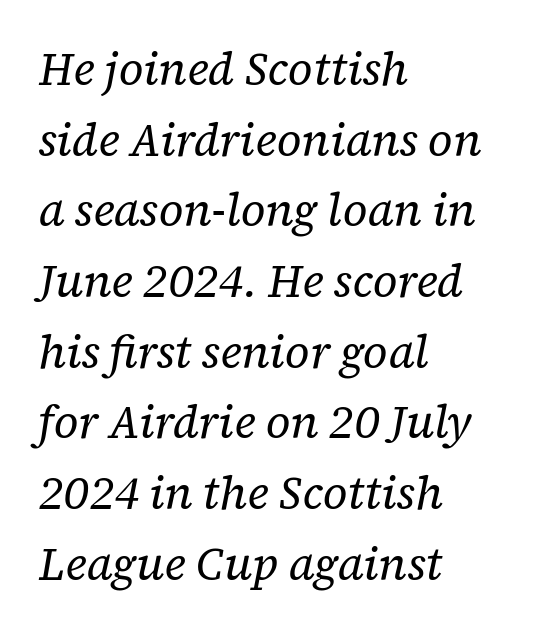
{"serif": "yes", "italic": "yes", "lean": "right", "slant_degrees": 12, "bold": "no", "weight": "regular", "width": "normal", "stroke_contrast": "low", "x_height": "medium", "monospaced": "no", "underline": "no", "align": "left", "line_spacing": "normal", "line_spacing_ratio": 1.57, "letter_spacing": "normal", "letter_spacing_em": 0.0, "glyph_px": 45}
